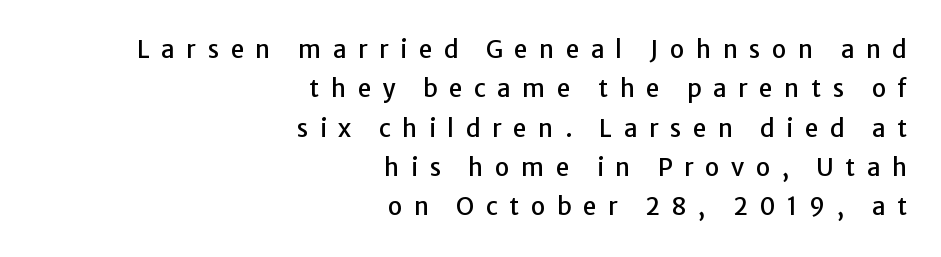
Tall strokes in this sample are plumb rather than angled. Successive baselines arrive at the customary interval. All the whitespace from short lines collects on the left. In terms of letterspacing, this is a distinctly airy, spread setting. Letters rest on an invisible, unmarked baseline.
